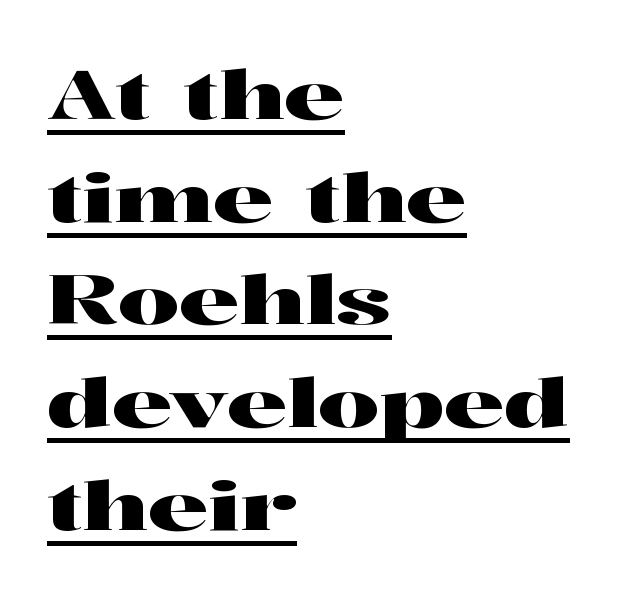
The image shows 68 px wide serif type, upright; set left-aligned, normal line spacing (1.51x), normal letter spacing, underlined; high stroke contrast and a medium x-height.
